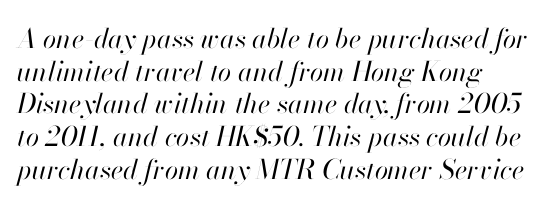
The image shows 27 px text type, italic (leaning right); set left-aligned, line spacing 1.21x, normal letter spacing, not underlined.
